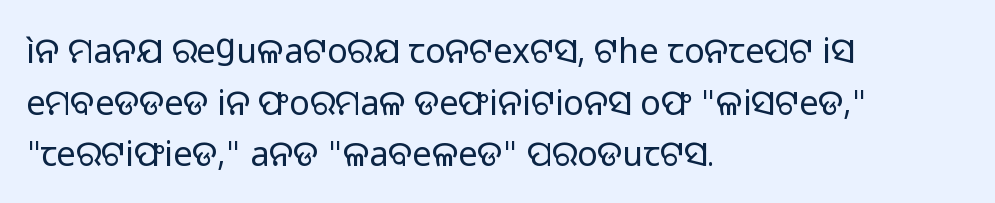
The image shows 34 px regular-weight sans-serif type, upright; set left-aligned, normal line spacing (1.52x), normal letter spacing, not underlined; low stroke contrast and a medium x-height.
